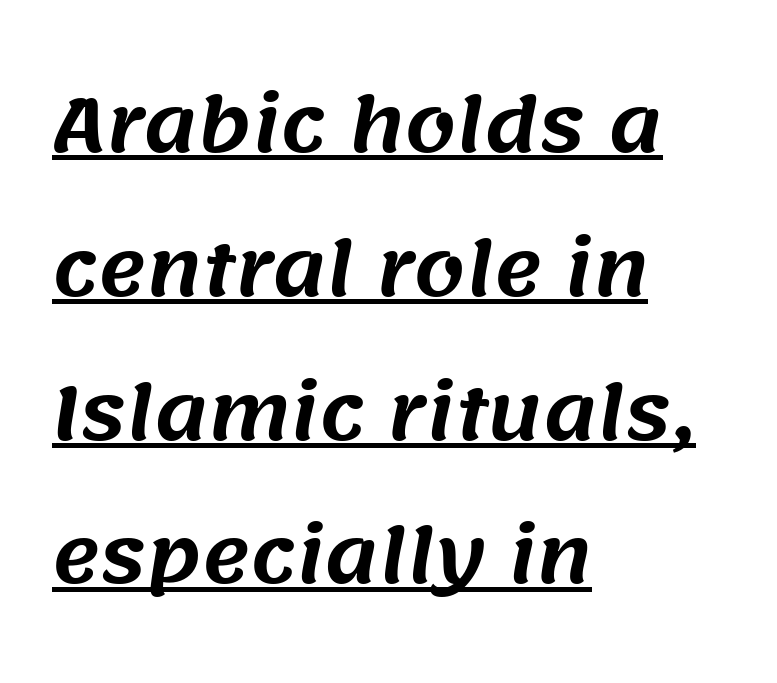
Serif or sans? Sans — the stroke terminals are bare. Layout note: lines flush left. Characters follow at the spacing the type designer built in. Underlining? Definitely there. Varying glyph widths throughout — classic text-font behaviour.
